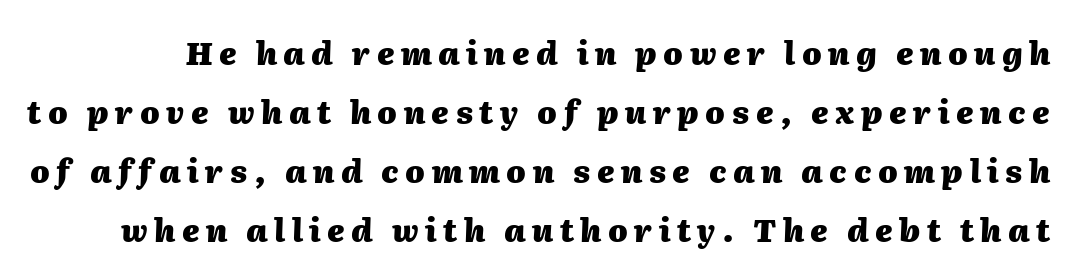
Has an underline been added? It has not. This sample has the flowing, uneven cadence of proportional lettering. Horizontal bands of white between lines are thick stripes. Quick note: italic. The strokes are fattened all the way to bold.
